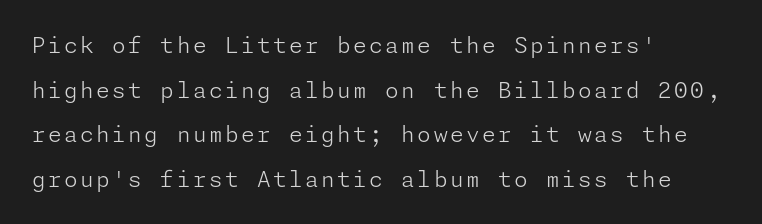
You could fit nearly another row in the gap between these rows. You can tell it's not italic because the verticals are truly vertical. Compared with a centered layout, this one pins lines to the left instead. Descenders are the only things crossing below the line.
